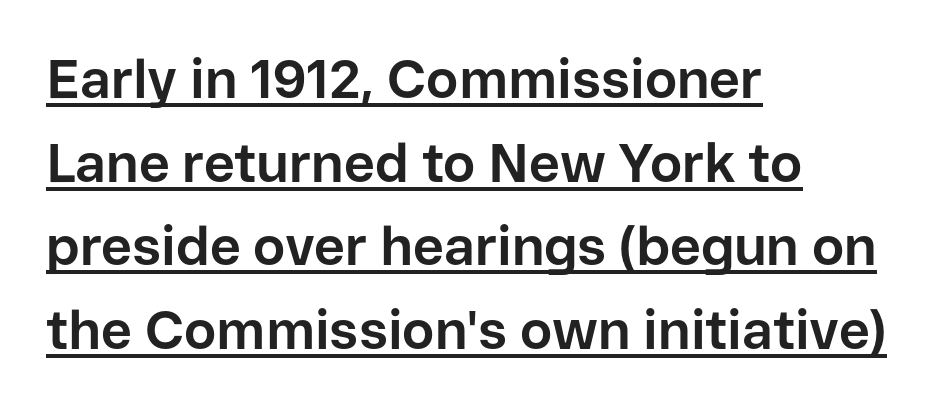
The image shows 54 px bold sans-serif type, upright; set left-aligned, normal line spacing (1.55x), normal letter spacing, underlined; low stroke contrast and a medium x-height.
